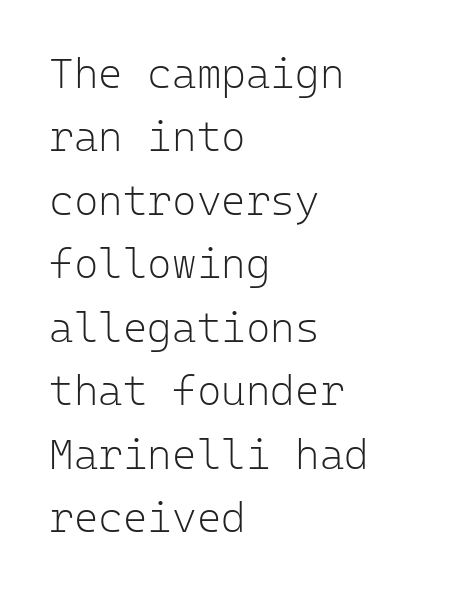
Q: Is the text bold? A: No.
Q: Is the text italic (slanted)? A: No, it is upright.
Q: Is the typeface a serif or a sans-serif typeface? A: Sans-serif.
Q: Is the text underlined? A: No.
Q: How is the paragraph aligned? A: Left-aligned.
Q: Is the spacing between letters normal or unusually wide? A: Normal.
Q: Is the spacing between lines tight, normal or loose? A: Normal.
Q: Width (condensed, normal, or wide)? A: Normal.
Q: Stroke contrast? A: Low.
Q: x-height? A: Medium.
Q: Monospaced? A: Yes.
